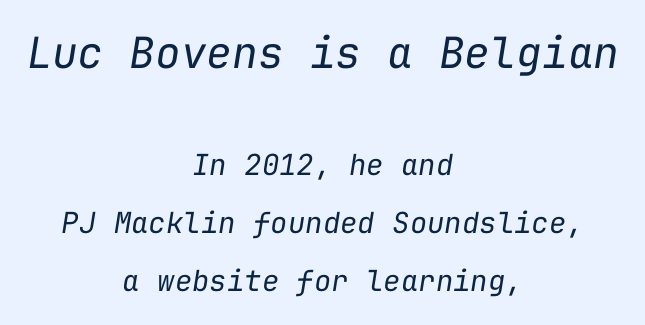
{"italic": "yes", "lean": "right", "slant_degrees": 9, "bold": "no", "weight": "regular", "width": "normal", "stroke_contrast": "low", "x_height": "medium", "monospaced": "yes", "underline": "no", "align": "center", "line_spacing": "loose", "line_spacing_ratio": 2.01, "letter_spacing": "normal", "letter_spacing_em": 0.0, "larger_block": "first", "size_ratio": 1.48, "glyph_px": 43}
